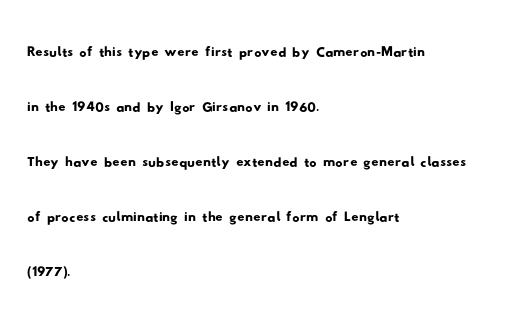
The image shows 36 px wide sans-serif type; set left-aligned, normal line spacing (1.53x), normal letter spacing, not underlined; low stroke contrast and a small x-height.
